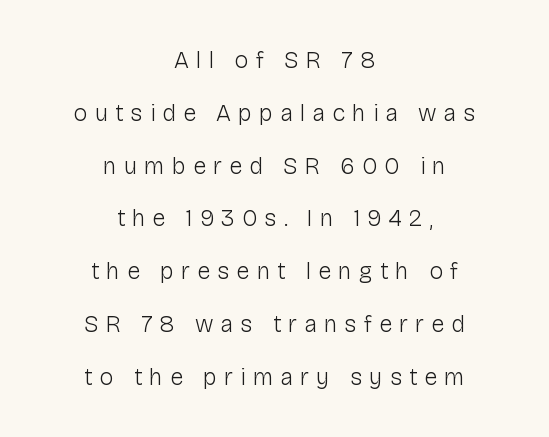
The image shows 24 px text type, upright; set centered, loose line spacing (2.2x), unusually wide letter spacing (+0.29 em), not underlined.
